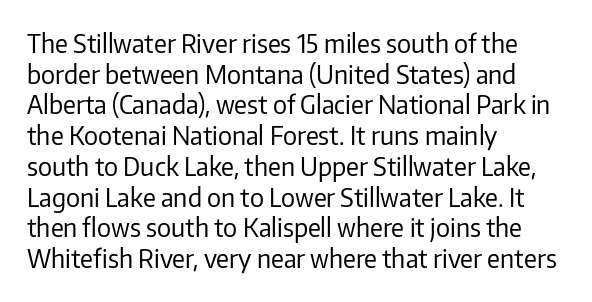
{"italic": "no", "bold": "no", "underline": "no", "align": "left", "line_spacing_ratio": 1.23, "letter_spacing": "normal", "letter_spacing_em": 0.0, "glyph_px": 25}
